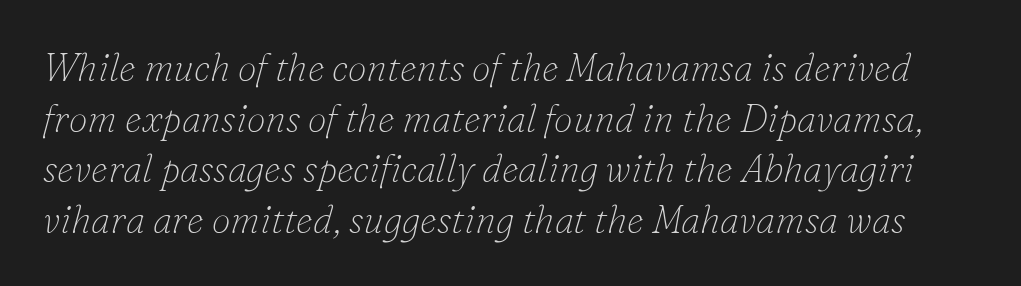
Think standard paragraph weight, or any step lighter than that. Think of a printed novel: that variable character pitch is what you see here. A typesetter would call this leading conventional body-copy spacing. Notice how the stems are inclined rather than vertical — that's the hallmark of italics. Check where the strokes stop: tiny serifs finish them off. Students, note that the glyphs here touch the page at normal intervals.
